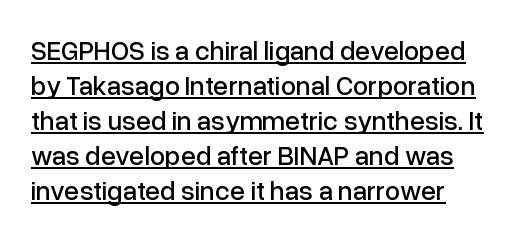
The typography opts for an upright posture over an oblique one. Honestly, the underline is the first thing you notice here. Rows of type keep a routine distance in the vertical direction. A typesetter would call this zero additional tracking.
